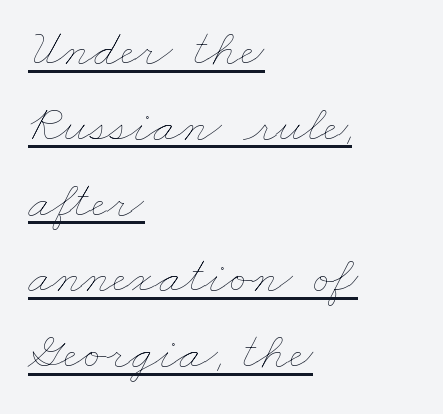
The image shows 53 px thin, wide type; set left-aligned, normal line spacing (1.43x), normal letter spacing, underlined; low stroke contrast and a small x-height.
